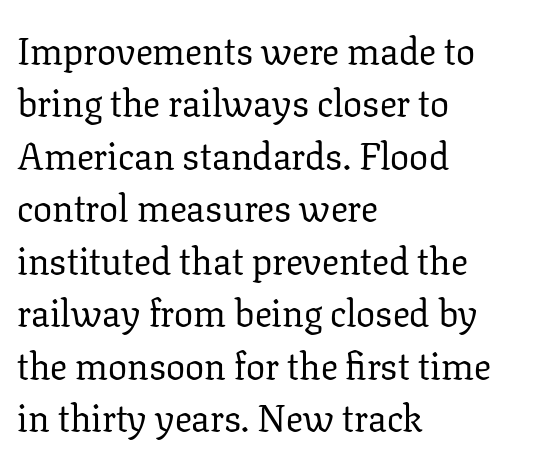
The image shows 38 px regular-weight serif type, upright; set left-aligned, normal line spacing (1.38x), normal letter spacing, not underlined; low stroke contrast and a medium x-height.
